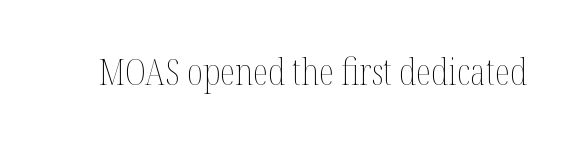
Q: Is the text bold? A: No.
Q: Is the text italic (slanted)? A: No, it is upright.
Q: Is the text underlined? A: No.
Q: Is the spacing between letters normal or unusually wide? A: Normal.
Q: Width (condensed, normal, or wide)? A: Condensed.
Q: Stroke contrast? A: Medium.
Q: x-height? A: Medium.
Q: Monospaced? A: No.
